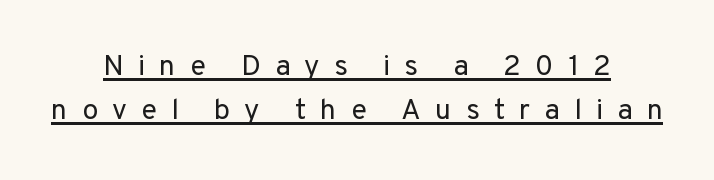
The image shows 29 px regular-weight sans-serif type, upright; set centered, normal line spacing (1.51x), unusually wide letter spacing (+0.49 em), underlined; low stroke contrast and a medium x-height.
